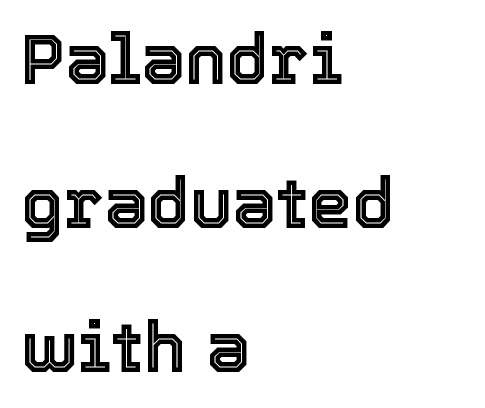
The image shows 70 px text type, upright; set left-aligned, loose line spacing (2.06x), normal letter spacing, not underlined; a medium x-height.
